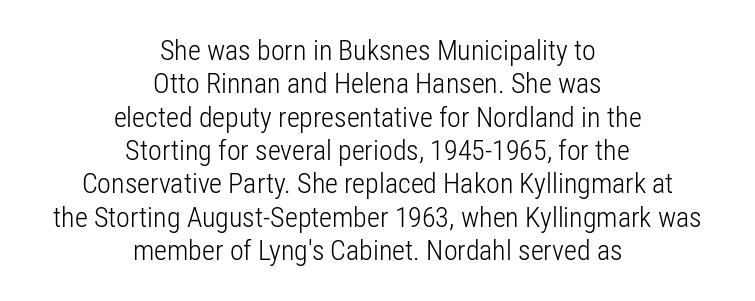
Q: Is the text bold? A: No.
Q: Is the text italic (slanted)? A: No, it is upright.
Q: Is the typeface a serif or a sans-serif typeface? A: Sans-serif.
Q: Is the text underlined? A: No.
Q: How is the paragraph aligned? A: Centered.
Q: Is the spacing between letters normal or unusually wide? A: Normal.
Q: Width (condensed, normal, or wide)? A: Condensed.
Q: Stroke contrast? A: Low.
Q: x-height? A: Medium.
Q: Monospaced? A: No.
